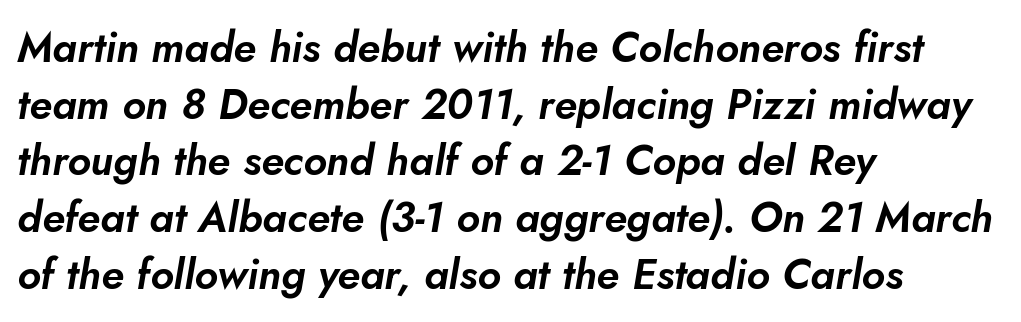
{"italic": "yes", "lean": "right", "slant_degrees": 5, "width": "normal", "stroke_contrast": "low", "x_height": "small", "monospaced": "no", "underline": "no", "align": "left", "line_spacing": "normal", "line_spacing_ratio": 1.35, "letter_spacing": "normal", "letter_spacing_em": 0.0, "glyph_px": 42}
